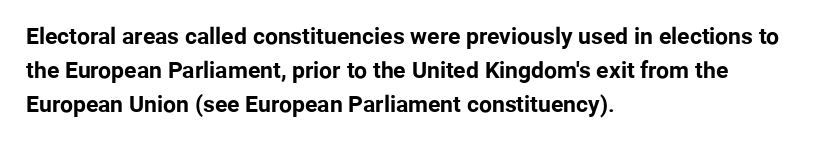
Bold? Absolutely — the strokes are thick and heavy. The setting favours the left margin, as ordinary paragraphs usually do. The font's upright variant was chosen for this text. A bare baseline throughout the passage. Vertical spacing — default.
